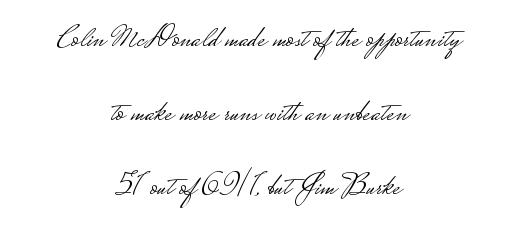
The image shows 32 px light, wide sans-serif type; set centered, loose line spacing (2.32x), normal letter spacing, not underlined; low stroke contrast.
